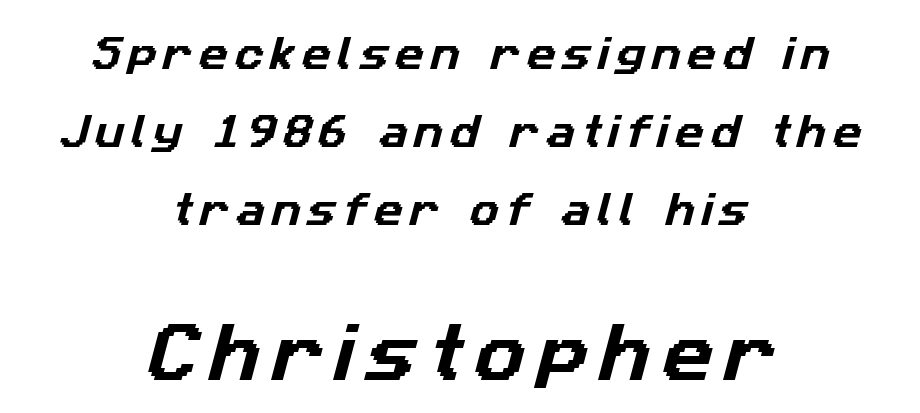
{"serif": "no", "width": "normal", "stroke_contrast": "low", "x_height": "medium", "monospaced": "no", "underline": "no", "align": "center", "line_spacing": "loose", "line_spacing_ratio": 2.16, "larger_block": "second", "size_ratio": 1.75, "glyph_px": 63}
